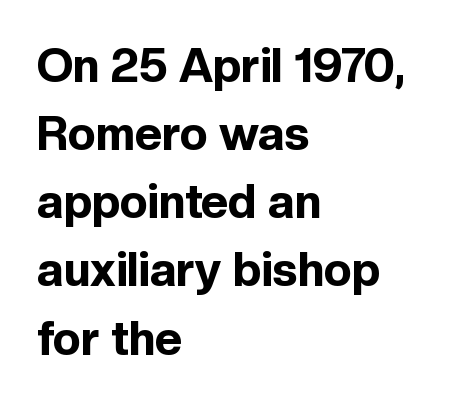
Regarding serifs, this sample does without them. Regarding leading, the lines here are spaced in the standard way. Summary of weight: heavy, a full bold. Tracking value appears to be zero — textbook default spacing. Letters rest on an invisible, unmarked baseline. The lines are quadded left.
